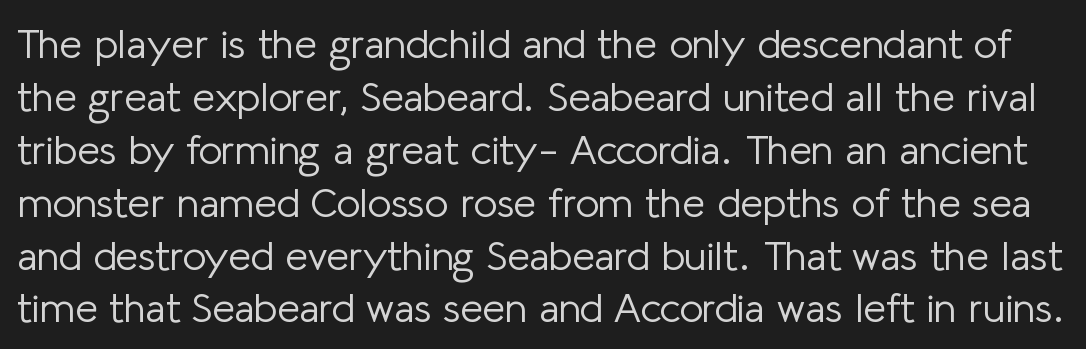
Q: Is the text bold? A: No.
Q: Is the text italic (slanted)? A: No, it is upright.
Q: Is the typeface a serif or a sans-serif typeface? A: Sans-serif.
Q: Is the text underlined? A: No.
Q: Is the spacing between letters normal or unusually wide? A: Normal.
Q: Is the spacing between lines tight, normal or loose? A: Normal.
Q: Width (condensed, normal, or wide)? A: Normal.
Q: Stroke contrast? A: Low.
Q: x-height? A: Medium.
Q: Monospaced? A: No.
